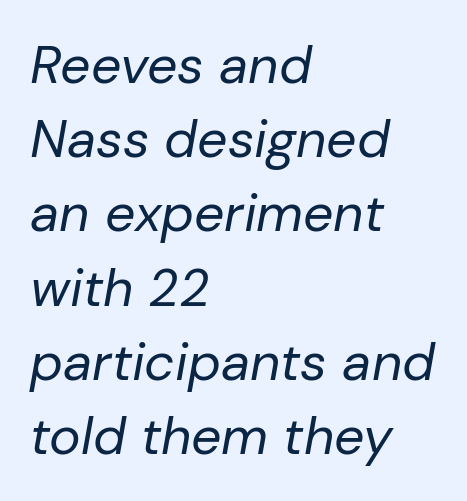
The strokes are not fattened; the text isn't bold. Just letters on the line, the space beneath them empty. The tracking reads as untouched default to a designer's eye. If you drew a line through each stem, it would be angled. The block of text has a typical density, with ordinary space between rows.
